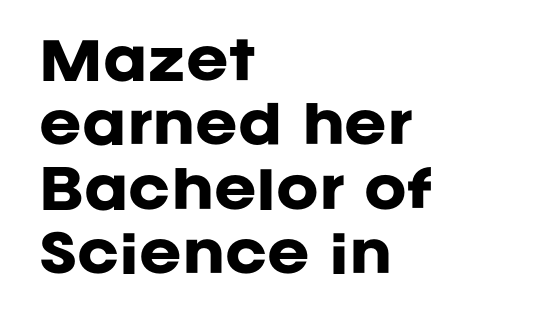
The passage shown has conventional tracking throughout. This sample is left-justified, so line endings fall wherever the words run out. Unlike italic type, these characters show no tilt at all. Glance below the letters and you will spot only blank space.
